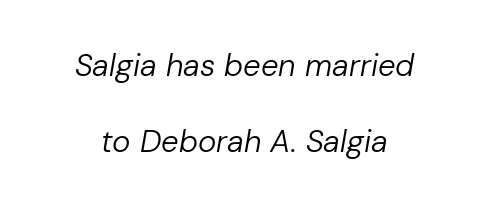
{"italic": "yes", "lean": "right", "slant_degrees": 10, "bold": "no", "weight": "regular", "width": "normal", "stroke_contrast": "low", "x_height": "medium", "monospaced": "no", "underline": "no", "line_spacing": "loose", "line_spacing_ratio": 2.44, "letter_spacing": "normal", "letter_spacing_em": 0.0, "glyph_px": 31}
